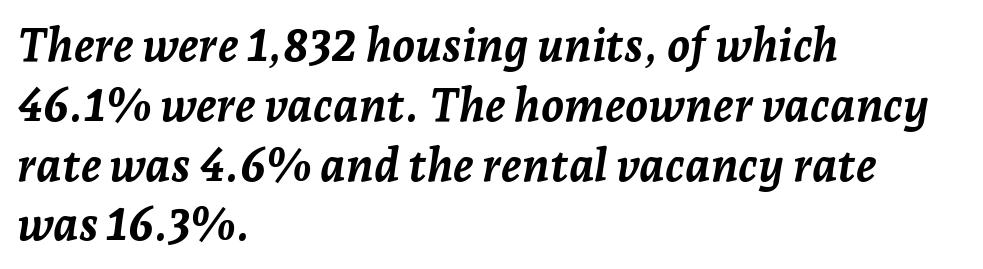
The image shows 46 px semibold type, italic (leaning right); set left-aligned, normal line spacing (1.3x), normal letter spacing, not underlined; low stroke contrast and a medium x-height.
